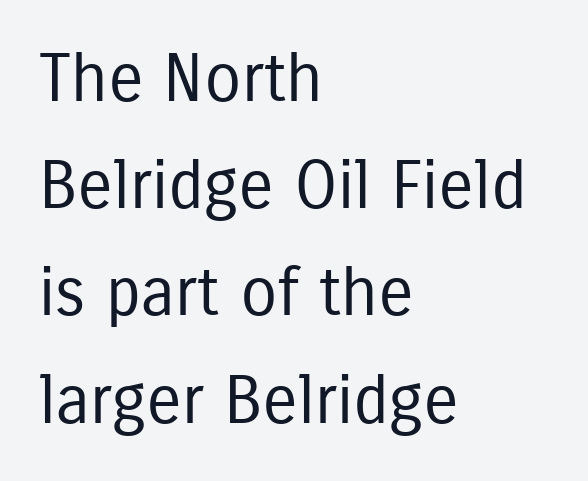
Q: Is the text bold? A: No.
Q: Is the text italic (slanted)? A: No, it is upright.
Q: Is the typeface a serif or a sans-serif typeface? A: Sans-serif.
Q: Is the text underlined? A: No.
Q: How is the paragraph aligned? A: Left-aligned.
Q: Is the spacing between letters normal or unusually wide? A: Normal.
Q: Is the spacing between lines tight, normal or loose? A: Normal.
Q: Width (condensed, normal, or wide)? A: Condensed.
Q: Stroke contrast? A: Low.
Q: x-height? A: Medium.
Q: Monospaced? A: No.
